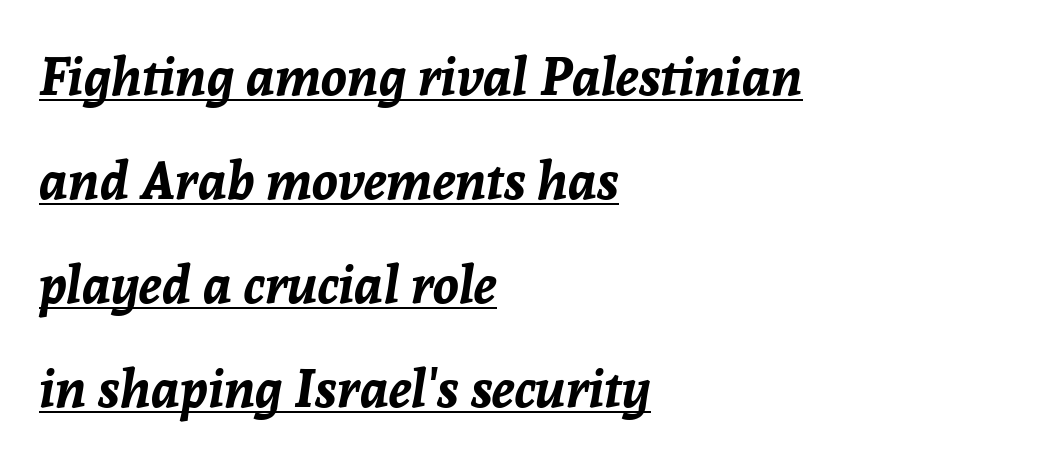
Standard letterfit; no display-style spreading of the glyphs. The words here are underlined. The letters are bold, with thick, heavy strokes. Each letter keeps its own natural width here, so spacing adapts to shape.
